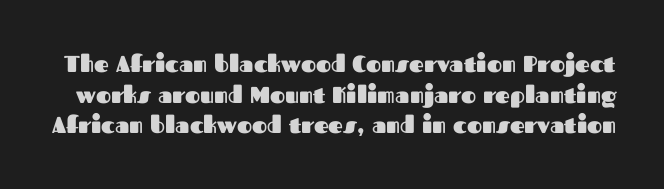
The image shows 23 px bold type, upright; set normal line spacing (1.33x), normal letter spacing, not underlined.
